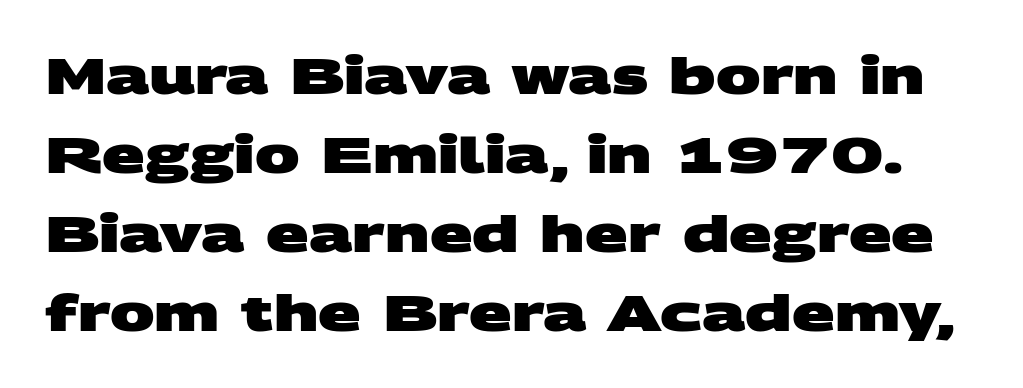
{"serif": "no", "bold": "yes", "weight": "heavy", "width": "wide", "stroke_contrast": "medium", "x_height": "large", "monospaced": "no", "underline": "no", "line_spacing": "normal", "line_spacing_ratio": 1.58, "letter_spacing": "normal", "letter_spacing_em": 0.0, "glyph_px": 50}
